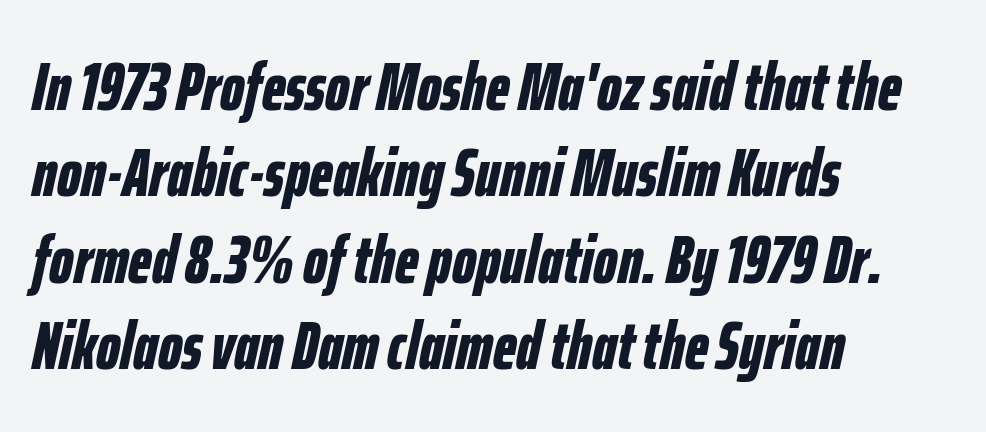
Q: Is the text bold? A: Yes.
Q: Is the text italic (slanted)? A: Yes, it leans right by about 12 degrees.
Q: Is the text underlined? A: No.
Q: How is the paragraph aligned? A: Left-aligned.
Q: Is the spacing between letters normal or unusually wide? A: Normal.
Q: Is the spacing between lines tight, normal or loose? A: Normal.
Q: Width (condensed, normal, or wide)? A: Condensed.
Q: Stroke contrast? A: Low.
Q: x-height? A: Medium.
Q: Monospaced? A: No.
